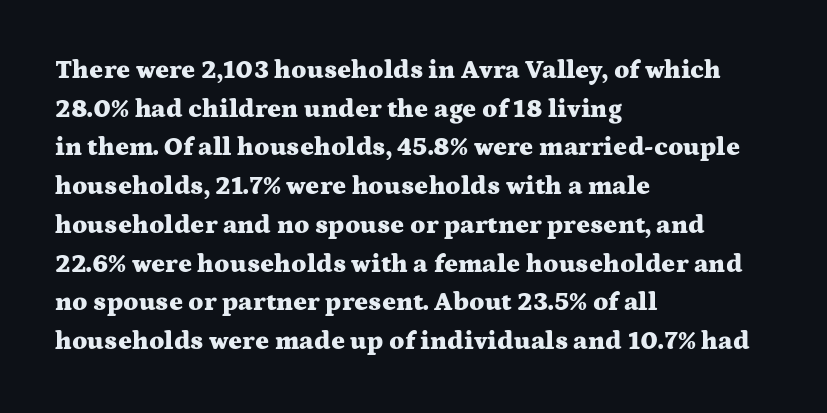
{"italic": "no", "bold": "yes", "underline": "no", "align": "left", "line_spacing": "normal", "line_spacing_ratio": 1.49, "letter_spacing": "normal", "letter_spacing_em": 0.0, "glyph_px": 26}
